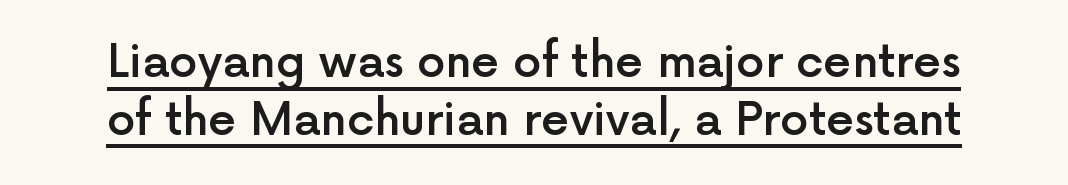
Character widths vary here, with narrow letters taking less room than wide ones. Horizontal bands of white between lines are of average thickness. The rendered words wear a rule along their underside. The axis of the letterforms is exactly vertical. The letters carry no serifs — their stems end cleanly without finishing strokes.
